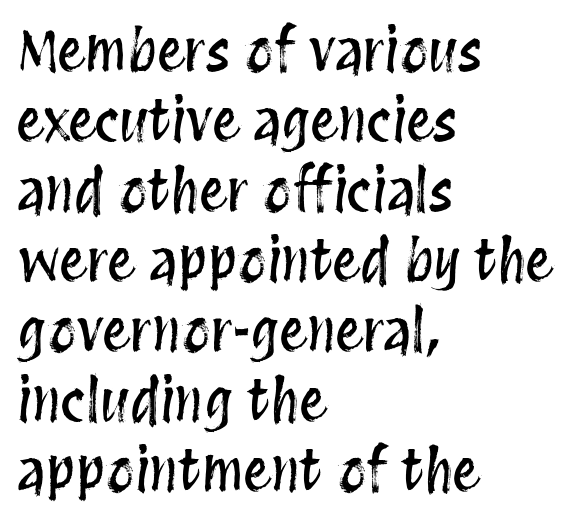
The image shows 56 px condensed type, upright; set left-aligned, normal line spacing (1.25x), normal letter spacing, not underlined; medium stroke contrast and a large x-height.
